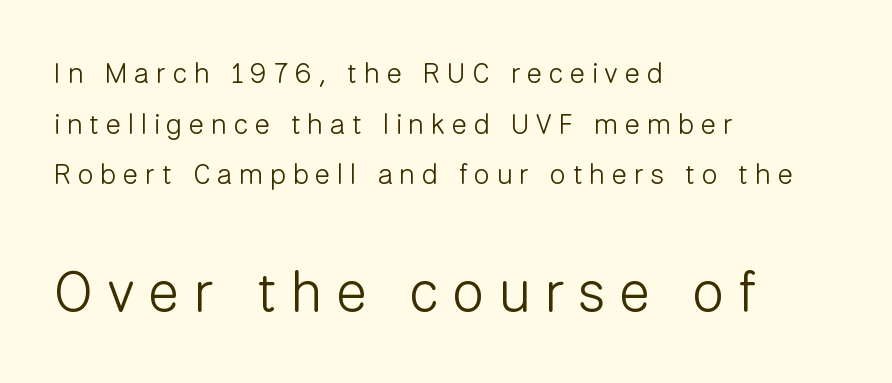
{"serif": "no", "italic": "no", "bold": "no", "weight": "light", "width": "normal", "stroke_contrast": "low", "x_height": "medium", "monospaced": "no", "underline": "no", "align": "left", "line_spacing_ratio": 1.81, "letter_spacing": "wide", "letter_spacing_em": 0.25, "larger_block": "second", "size_ratio": 2.04, "glyph_px": 57}
